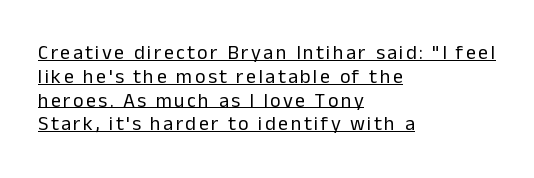
{"italic": "no", "bold": "no", "underline": "yes", "align": "left", "line_spacing_ratio": 1.19, "glyph_px": 20}
